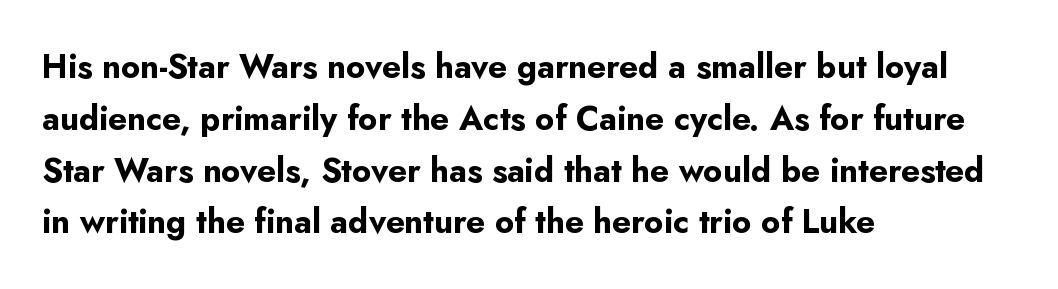
Q: Is the text bold? A: Yes.
Q: Is the text italic (slanted)? A: No, it is upright.
Q: Is the typeface a serif or a sans-serif typeface? A: Sans-serif.
Q: Is the text underlined? A: No.
Q: How is the paragraph aligned? A: Left-aligned.
Q: Is the spacing between letters normal or unusually wide? A: Normal.
Q: Is the spacing between lines tight, normal or loose? A: Normal.
Q: Width (condensed, normal, or wide)? A: Normal.
Q: Stroke contrast? A: Low.
Q: x-height? A: Small.
Q: Monospaced? A: No.
